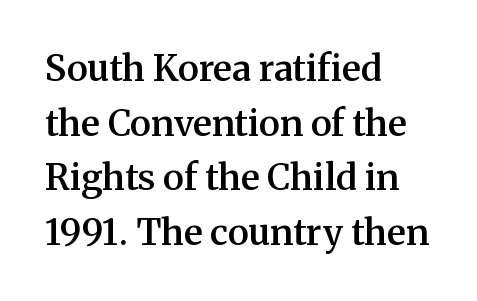
{"serif": "yes", "italic": "no", "bold": "semi", "weight": "semibold", "width": "normal", "stroke_contrast": "medium", "x_height": "medium", "monospaced": "no", "underline": "no", "align": "left", "line_spacing": "normal", "line_spacing_ratio": 1.52, "letter_spacing": "normal", "letter_spacing_em": 0.0, "glyph_px": 36}
